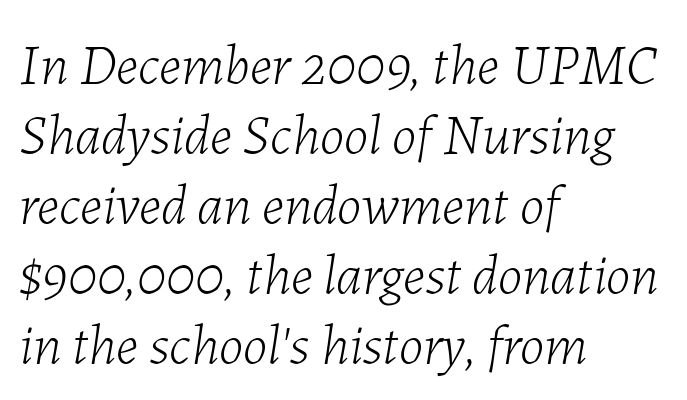
Summary of vertical rhythm: regular, with standard interline spacing. Proportional: the letters do not fall into vertical columns. Bare-footed words on every line. Short and long lines alike share a common starting point at left.
